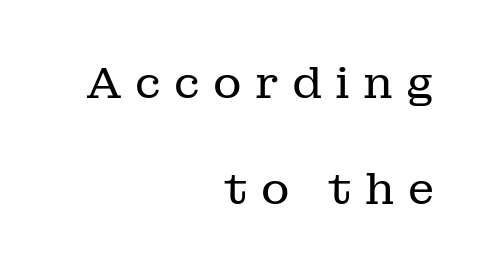
The image shows 44 px regular-weight serif type, upright; set right-aligned, loose line spacing (2.4x), unusually wide letter spacing (+0.3 em), not underlined; low stroke contrast and a medium x-height.
